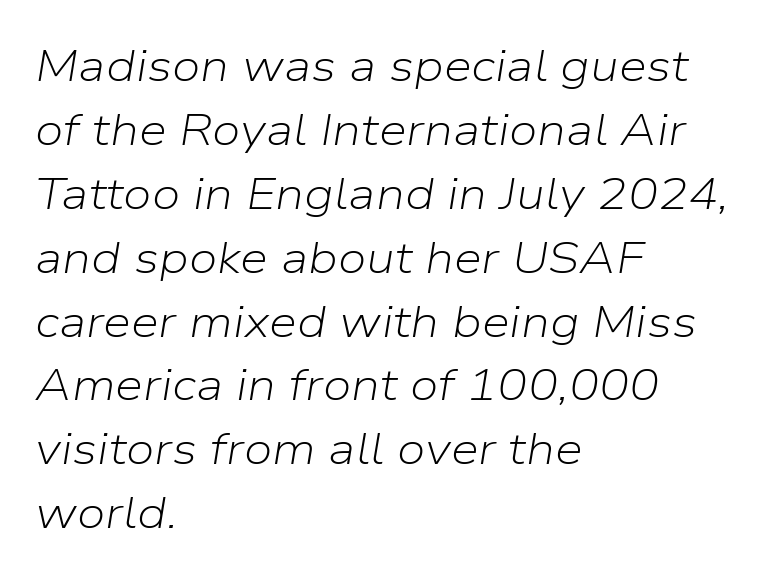
Nothing unusual about the tracking: characters are spaced as the font intends. A typesetter would call this proportional, since set widths differ per character. Does the leading feel generous? No, just average. Tall strokes in this sample are angled rather than plumb. The words here are not underlined. The font sits on the lighter half of the weight spectrum, regular included.
